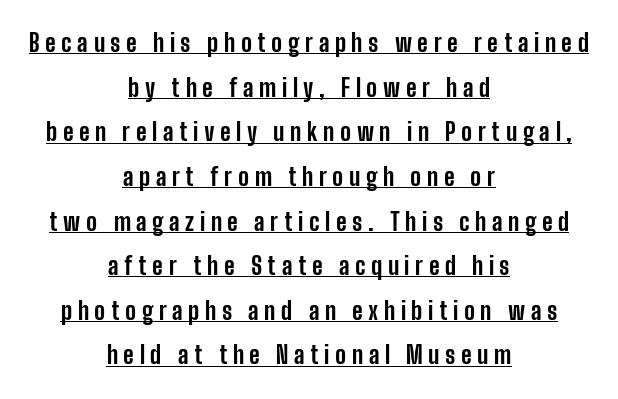
Both edges are ragged and mirror each other, which tells us the setting is centered. A full-strength bold gives these letters their thick strokes. This is roman type, the default non-slanted kind. The glyphs are accompanied by a horizontal stroke just below them. In terms of letterspacing, this is a distinctly airy, spread setting.
